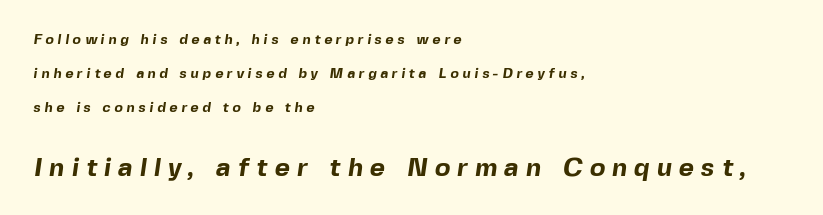
Q: Is the text bold? A: Yes.
Q: Is the text underlined? A: No.
Q: How is the paragraph aligned? A: Left-aligned.
Q: Is the spacing between letters normal or unusually wide? A: Unusually wide.
Q: Is the spacing between lines tight, normal or loose? A: Loose.
Q: Which block of text is set in a larger size, the first (top) or the second (bottom)? A: The second (bottom) one.
